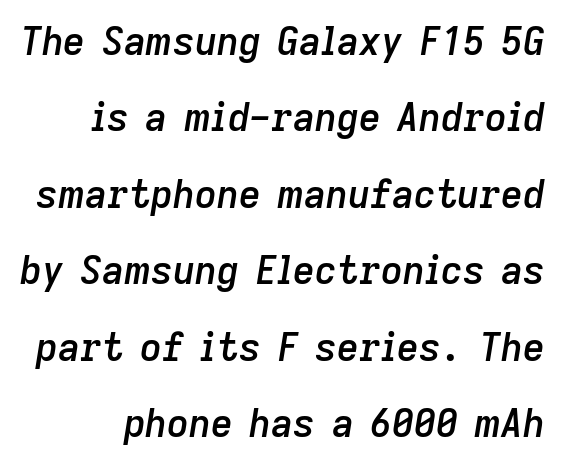
Look at the tracking — it's just the regular setting, nothing added. The passage shown stacks its lines with a broad gap. The glyphs have the mass of a demibold cut, below bold. An italicized treatment has been applied to the whole sample. The rendering uses natural spacing where letterforms have individual widths. The specimen omits any rule beneath the text block's lines.
